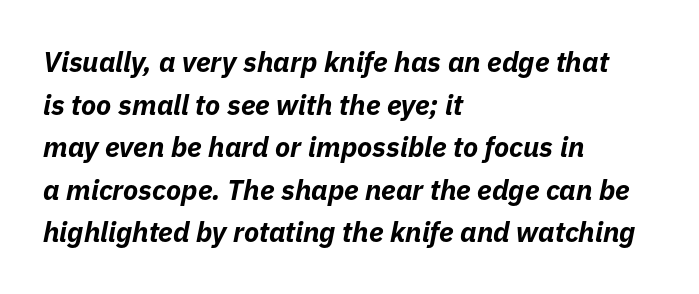
As a designer I'd log this as weight 700, bold. Summary of vertical rhythm: regular, with standard interline spacing. Words float on clear page, feet unadorned. This rendering uses left alignment, leaving the right contour irregular.
